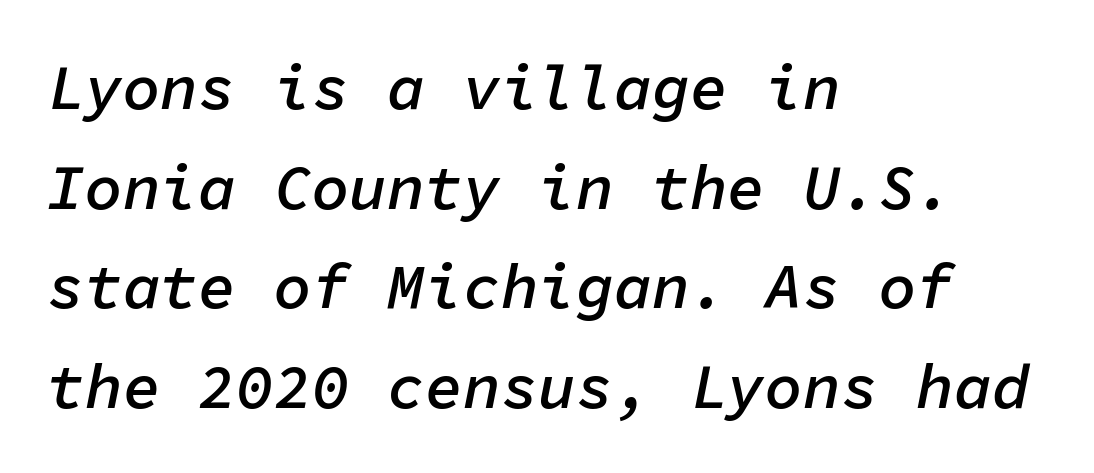
{"italic": "yes", "lean": "right", "slant_degrees": 11, "bold": "semi", "weight": "semibold", "width": "normal", "stroke_contrast": "low", "x_height": "medium", "monospaced": "yes", "underline": "no", "align": "left", "line_spacing": "normal", "line_spacing_ratio": 1.58, "letter_spacing": "normal", "letter_spacing_em": 0.0, "glyph_px": 63}
